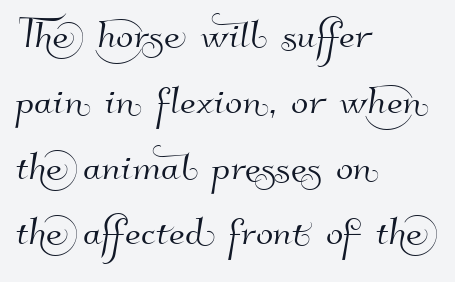
Q: Is the typeface a serif or a sans-serif typeface? A: Sans-serif.
Q: Is the text underlined? A: No.
Q: How is the paragraph aligned? A: Left-aligned.
Q: Is the spacing between letters normal or unusually wide? A: Normal.
Q: Is the spacing between lines tight, normal or loose? A: Normal.
Q: Width (condensed, normal, or wide)? A: Normal.
Q: Stroke contrast? A: High.
Q: x-height? A: Small.
Q: Monospaced? A: No.
